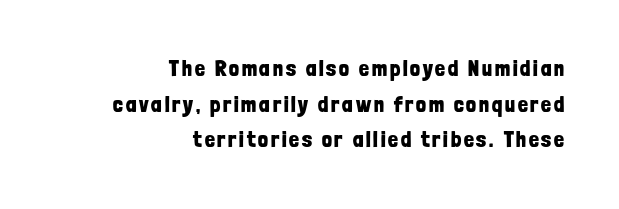
A bare baseline throughout the passage. These lines are set flush right with a ragged left edge. Notice how the stems are strictly vertical — no italics here. Chunky letters — that's bold for sure. One glance says typical: line gaps are just what's usual.
